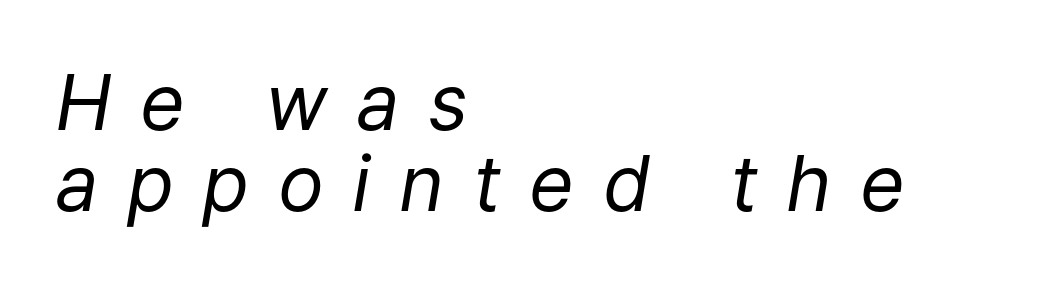
{"italic": "yes", "lean": "right", "slant_degrees": 9, "bold": "no", "weight": "regular", "width": "normal", "stroke_contrast": "low", "x_height": "medium", "monospaced": "no", "underline": "no", "align": "left", "line_spacing": "tight", "line_spacing_ratio": 1.05, "letter_spacing": "wide", "letter_spacing_em": 0.37, "glyph_px": 77}
